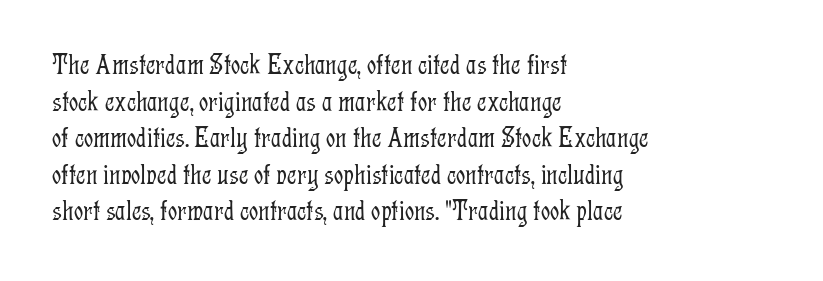
Characters remain perfectly vertical along every line. Vertically, the passage feels balanced, rows spaced as you'd expect. Words float on clear page, feet unadorned. The strokes are not fattened; the text isn't bold.
